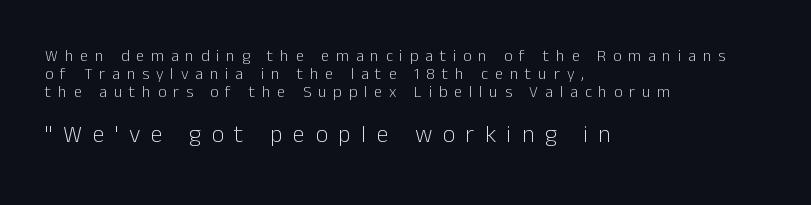
{"italic": "no", "bold": "no", "underline": "no", "align": "left", "line_spacing": "tight", "line_spacing_ratio": 1.13, "letter_spacing": "wide", "letter_spacing_em": 0.44, "larger_block": "second", "size_ratio": 1.5, "glyph_px": 24}
